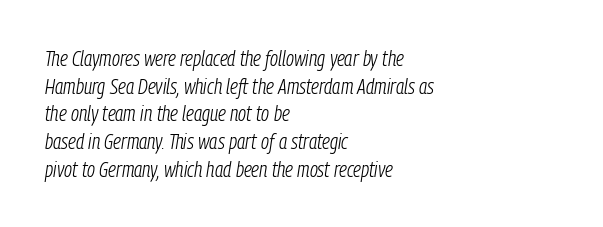
Compared with a centered layout, this one pins lines to the left instead. The weight would be labelled regular, book, light, or lighter still. Descenders hang freely into open space. Yep, that's italic — everything's leaning. Line spacing here is normal.
